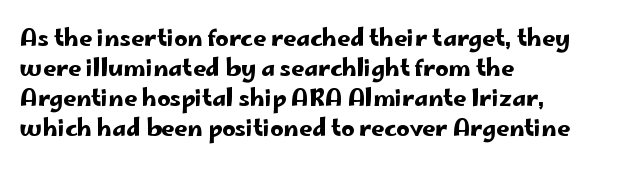
Q: Is the text italic (slanted)? A: No, it is upright.
Q: Is the text underlined? A: No.
Q: How is the paragraph aligned? A: Left-aligned.
Q: Is the spacing between letters normal or unusually wide? A: Normal.
Q: Is the spacing between lines tight, normal or loose? A: Normal.
